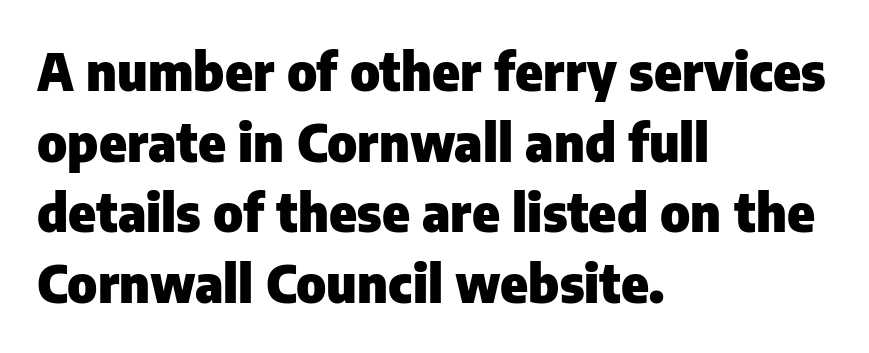
{"serif": "no", "italic": "no", "bold": "yes", "weight": "heavy", "width": "normal", "stroke_contrast": "low", "x_height": "medium", "monospaced": "no", "underline": "no", "align": "left", "line_spacing": "normal", "line_spacing_ratio": 1.36, "letter_spacing": "normal", "letter_spacing_em": 0.0, "glyph_px": 52}
